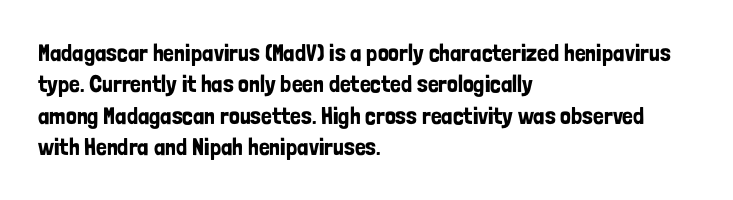
Here the glyphs are tracked normally, forming tight word shapes. Type without underlining. A roman cut, with each character standing at attention. A classic flush-left, rag-right setting is used for this passage.
